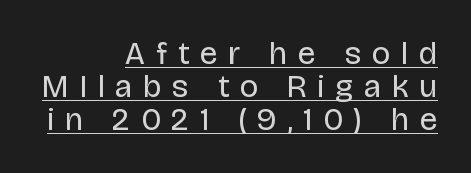
{"serif": "no", "italic": "no", "bold": "no", "weight": "regular", "width": "normal", "stroke_contrast": "low", "x_height": "large", "monospaced": "no", "underline": "yes", "align": "right", "line_spacing": "tight", "line_spacing_ratio": 1.03, "letter_spacing": "wide", "letter_spacing_em": 0.34, "glyph_px": 32}
